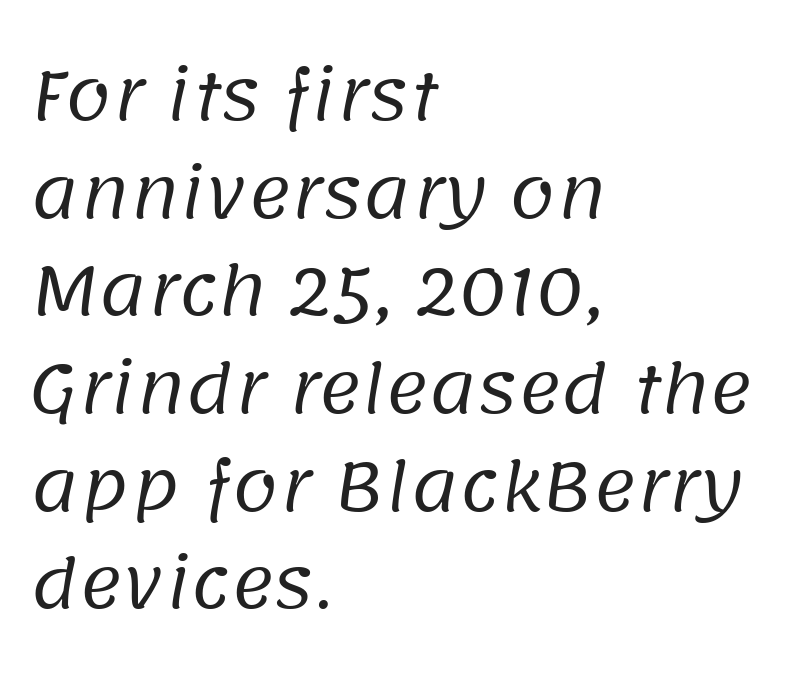
The line texture is even and compact thanks to regular tracking. The characters are drawn with everyday or finer stroke widths. Regarding serifs, this sample does without them. The letters advance in unequal steps, a hallmark of proportional type. This block has exactly the height ordinary leading produces. Letters rest on an invisible, unmarked baseline.
